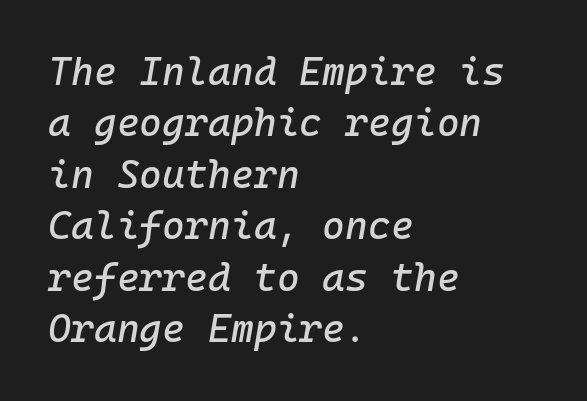
{"italic": "yes", "lean": "right", "slant_degrees": 10, "width": "normal", "stroke_contrast": "low", "x_height": "medium", "monospaced": "yes", "underline": "no", "align": "left", "line_spacing": "normal", "line_spacing_ratio": 1.32, "letter_spacing": "normal", "letter_spacing_em": 0.0, "glyph_px": 39}
